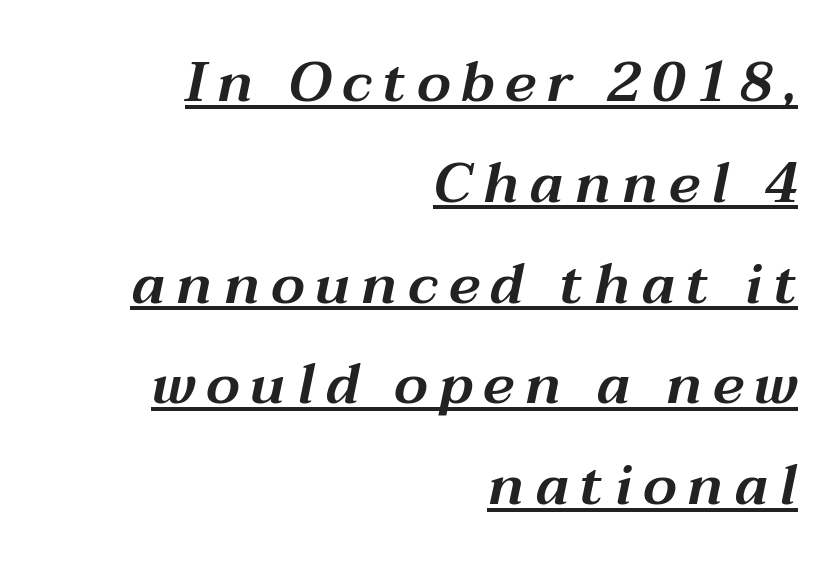
{"italic": "yes", "lean": "right", "slant_degrees": 12, "width": "wide", "stroke_contrast": "medium", "x_height": "medium", "monospaced": "no", "underline": "yes", "align": "right", "line_spacing_ratio": 1.8, "glyph_px": 56}
